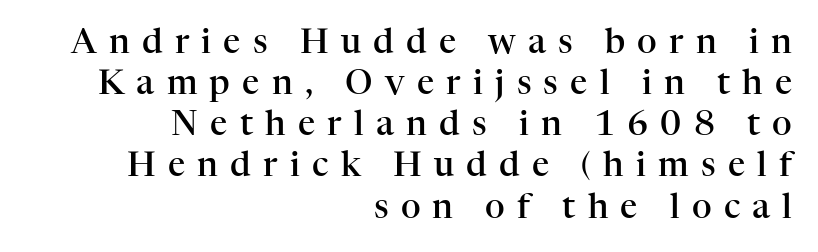
Q: Is the text bold? A: Semi-bold.
Q: Is the text italic (slanted)? A: No, it is upright.
Q: Is the typeface a serif or a sans-serif typeface? A: Serif.
Q: Is the text underlined? A: No.
Q: How is the paragraph aligned? A: Right-aligned.
Q: Is the spacing between letters normal or unusually wide? A: Unusually wide.
Q: Width (condensed, normal, or wide)? A: Normal.
Q: Stroke contrast? A: High.
Q: x-height? A: Medium.
Q: Monospaced? A: No.
